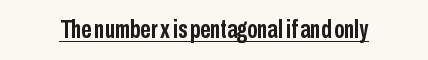
The image shows 25 px bold type, upright; set normal letter spacing, underlined.
